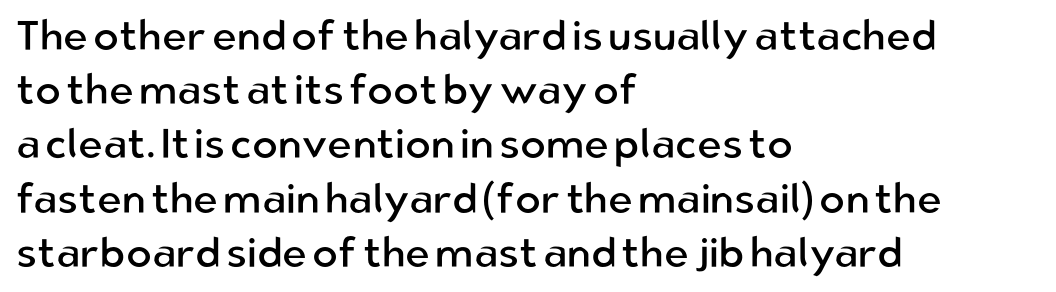
The strokes carry an ordinary text weight at most. Descenders hang freely into open space. Where is the straight margin? On the left. Each letter keeps its own natural width here, so spacing adapts to shape. Is the letter spacing exaggerated? No — it looks like the ordinary default. How would I describe the line gaps? Plain and ordinary.
